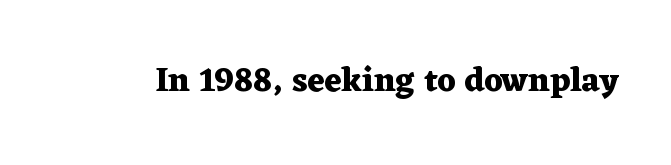
Q: Is the text bold? A: Yes.
Q: Is the text italic (slanted)? A: No, it is upright.
Q: Is the typeface a serif or a sans-serif typeface? A: Serif.
Q: Is the text underlined? A: No.
Q: Is the spacing between letters normal or unusually wide? A: Normal.
Q: Width (condensed, normal, or wide)? A: Wide.
Q: Stroke contrast? A: Medium.
Q: x-height? A: Medium.
Q: Monospaced? A: No.
